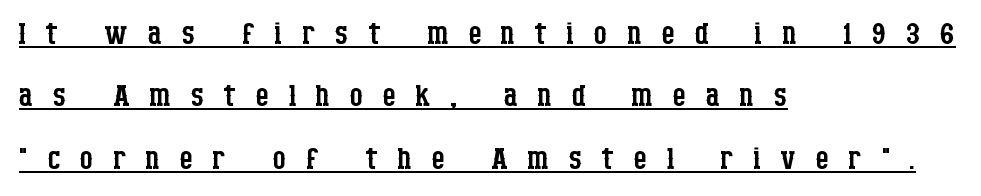
The image shows 43 px regular-weight, condensed serif type, upright; set left-aligned, normal line spacing (1.45x), unusually wide letter spacing (+0.45 em), underlined; low stroke contrast and a large x-height.
